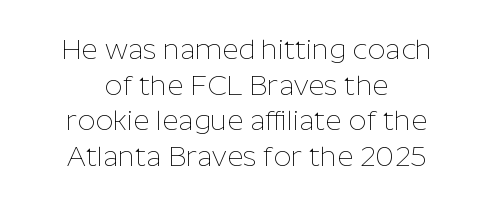
Nope, not italic — everything's standing straight. Notice how descenders clear the ascenders below comfortably — that's standard leading. The gap between lines stays unmarked. This sample has the flowing, uneven cadence of proportional lettering. The typeface chosen for these lines omits serifs.
